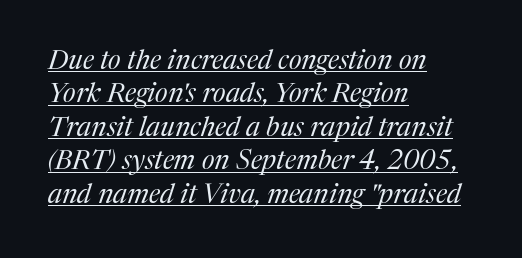
Honestly, the underline is the first thing you notice here. Is this a heavy cut? Hardly; it is regular or lighter. The passage shown has conventional tracking throughout. This rendering uses left alignment, leaving the right contour irregular. The specimen reads as italic at a glance.
